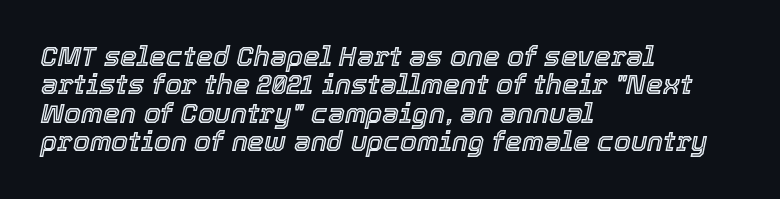
When letters slant like this, we call the style italic. Unmarked baselines from the first word to the last. Horizontal bands of white between lines are thin slivers. Letter spacing: default. The setting favours the left margin, as ordinary paragraphs usually do.
